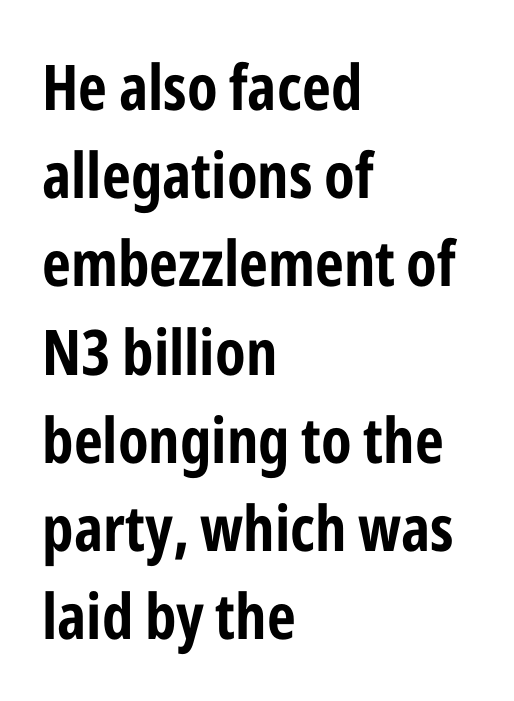
Q: Is the text bold? A: Yes.
Q: Is the text italic (slanted)? A: No, it is upright.
Q: Is the typeface a serif or a sans-serif typeface? A: Sans-serif.
Q: Is the text underlined? A: No.
Q: How is the paragraph aligned? A: Left-aligned.
Q: Is the spacing between letters normal or unusually wide? A: Normal.
Q: Is the spacing between lines tight, normal or loose? A: Normal.
Q: Width (condensed, normal, or wide)? A: Condensed.
Q: Stroke contrast? A: Low.
Q: x-height? A: Medium.
Q: Monospaced? A: No.
